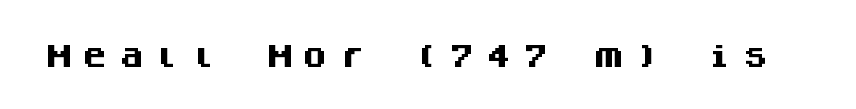
Q: Is the text bold? A: Yes.
Q: Is the text italic (slanted)? A: No, it is upright.
Q: Is the text underlined? A: No.
Q: Is the spacing between letters normal or unusually wide? A: Unusually wide.
